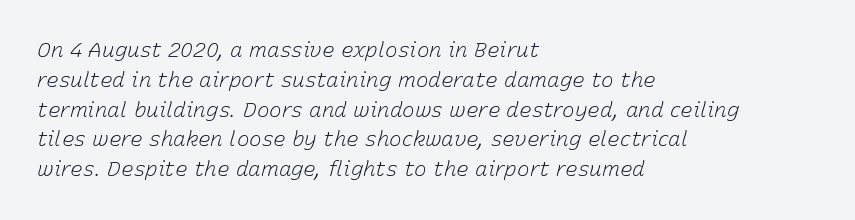
Q: Is the text bold? A: No.
Q: Is the text italic (slanted)? A: Yes, it leans right by about 15 degrees.
Q: Is the text underlined? A: No.
Q: How is the paragraph aligned? A: Left-aligned.
Q: Is the spacing between letters normal or unusually wide? A: Normal.
Q: Is the spacing between lines tight, normal or loose? A: Normal.
